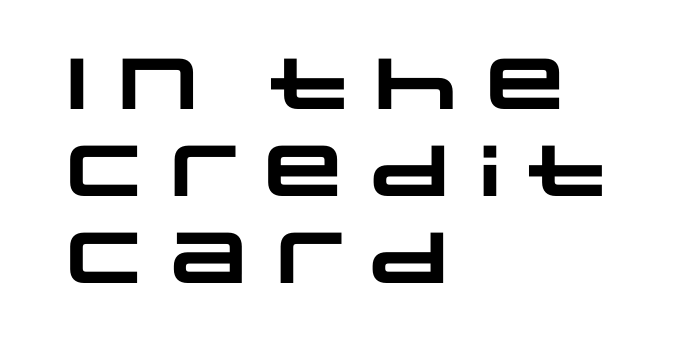
The image shows 72 px heavy, wide sans-serif type; set left-aligned, line spacing 1.21x, normal letter spacing, not underlined; low stroke contrast and a large x-height.
